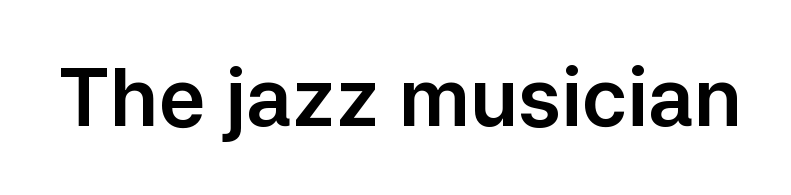
Q: Is the text italic (slanted)? A: No, it is upright.
Q: Is the typeface a serif or a sans-serif typeface? A: Sans-serif.
Q: Is the text underlined? A: No.
Q: Is the spacing between letters normal or unusually wide? A: Normal.
Q: Width (condensed, normal, or wide)? A: Normal.
Q: Stroke contrast? A: Low.
Q: x-height? A: Medium.
Q: Monospaced? A: No.
